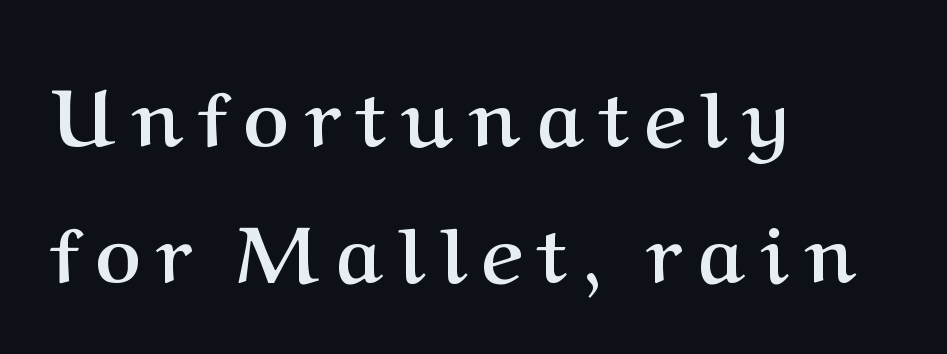
The image shows 78 px semibold serif type, upright; set left-aligned, line spacing 1.74x, unusually wide letter spacing (+0.21 em), not underlined; medium stroke contrast and a medium x-height.
